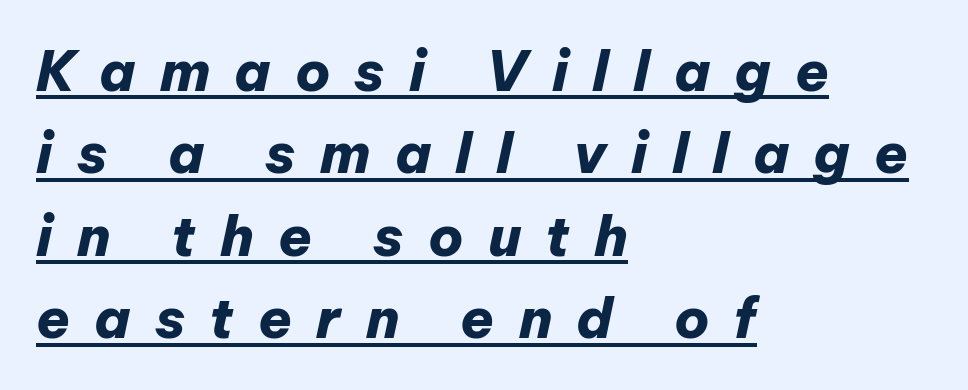
Compared with an ordinary text face, these strokes are far heavier — a full bold. The paragraph has a hard left edge and a soft right edge. The letters are slanted; this is an italic face. Somebody hit Ctrl+U on this one — the words are underlined. Letter spacing: wide. Evenly set lines give the paragraph a standard silhouette.
